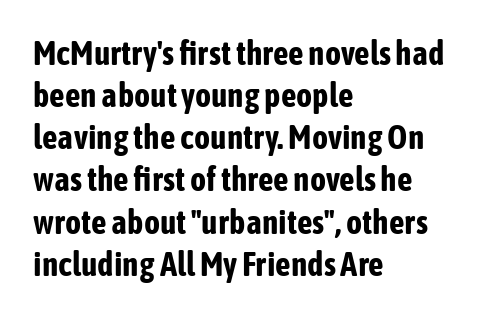
{"serif": "no", "italic": "no", "bold": "yes", "weight": "bold", "width": "condensed", "stroke_contrast": "low", "x_height": "medium", "monospaced": "no", "underline": "no", "align": "left", "line_spacing_ratio": 1.24, "letter_spacing": "normal", "letter_spacing_em": 0.0, "glyph_px": 34}
